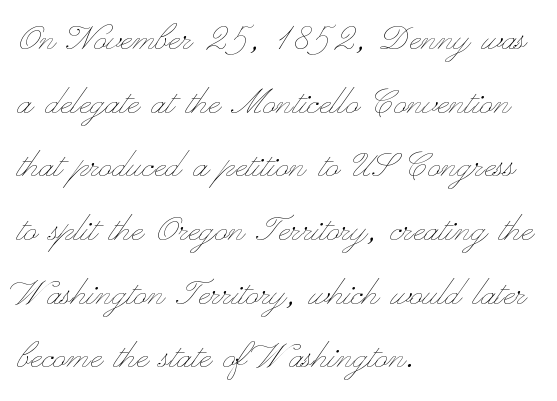
Compared with a typical body face, this is equally light or lighter still. Just letters on the line, the space beneath them empty. This sample has the flowing, uneven cadence of proportional lettering. Is the block centered? No — it sits flush against the left margin.
